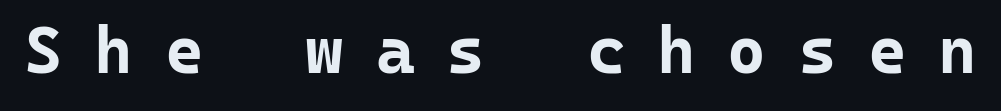
Q: Is the text bold? A: Yes.
Q: Is the text italic (slanted)? A: No, it is upright.
Q: Is the typeface a serif or a sans-serif typeface? A: Sans-serif.
Q: Is the text underlined? A: No.
Q: Is the spacing between letters normal or unusually wide? A: Unusually wide.
Q: Width (condensed, normal, or wide)? A: Normal.
Q: Stroke contrast? A: Low.
Q: x-height? A: Medium.
Q: Monospaced? A: Yes.
